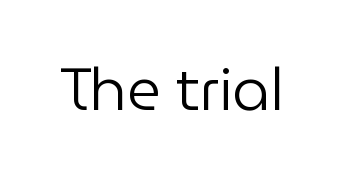
Q: Is the text bold? A: No.
Q: Is the text italic (slanted)? A: No, it is upright.
Q: Is the typeface a serif or a sans-serif typeface? A: Sans-serif.
Q: Is the text underlined? A: No.
Q: Is the spacing between letters normal or unusually wide? A: Normal.
Q: Width (condensed, normal, or wide)? A: Normal.
Q: Stroke contrast? A: Low.
Q: x-height? A: Medium.
Q: Monospaced? A: No.
